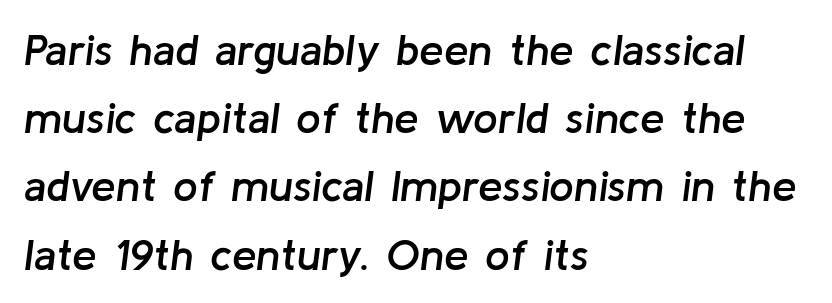
{"italic": "yes", "lean": "right", "slant_degrees": 8, "bold": "semi", "weight": "semibold", "width": "normal", "stroke_contrast": "low", "x_height": "medium", "monospaced": "no", "underline": "no", "align": "left", "line_spacing": "normal", "line_spacing_ratio": 1.55, "letter_spacing": "normal", "letter_spacing_em": 0.0, "glyph_px": 44}
